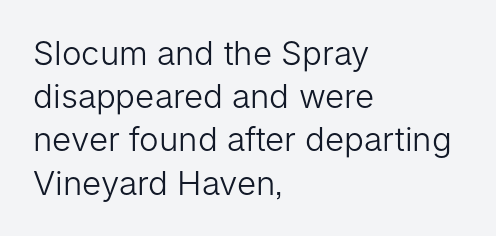
{"serif": "no", "italic": "no", "bold": "no", "weight": "light", "width": "normal", "stroke_contrast": "low", "x_height": "medium", "monospaced": "no", "underline": "no", "align": "left", "line_spacing": "normal", "line_spacing_ratio": 1.31, "letter_spacing": "normal", "letter_spacing_em": 0.0, "glyph_px": 33}
